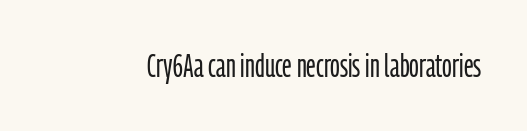
Descender tails drop into unmarked territory. Font category for this specimen: sans-serif. If you drew a line through each stem, it would be perfectly vertical. Nothing unusual about the tracking: characters are spaced as the font intends.
